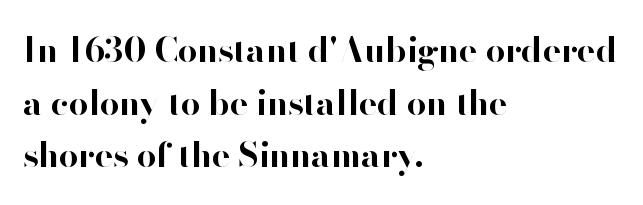
The image shows 34 px bold sans-serif type, upright; set left-aligned, normal line spacing (1.55x), normal letter spacing, not underlined; high stroke contrast and a small x-height.
